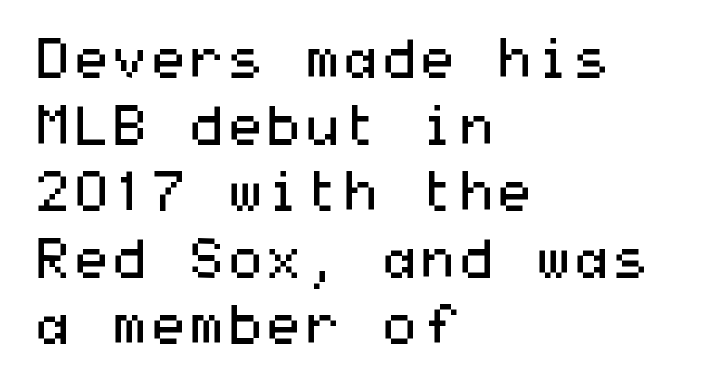
Font category for this specimen: sans-serif. The glyphs are unaccompanied by any horizontal stroke below them. You can tell it's not italic because the verticals are truly vertical. Letters have the restrained weight of plain body copy at most. Which margin do the lines hug? The left one — the right edge is uneven. You could call the tracking neutral — neither tight nor loose.
